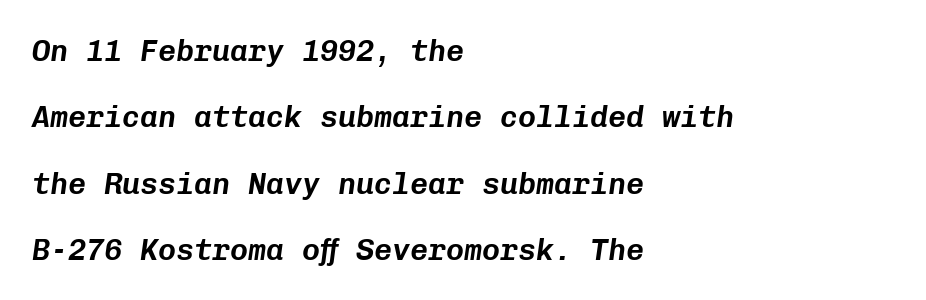
Q: Is the text italic (slanted)? A: Yes, it leans right by about 8 degrees.
Q: Is the text underlined? A: No.
Q: How is the paragraph aligned? A: Left-aligned.
Q: Is the spacing between letters normal or unusually wide? A: Normal.
Q: Is the spacing between lines tight, normal or loose? A: Loose.
Q: Width (condensed, normal, or wide)? A: Normal.
Q: Stroke contrast? A: Low.
Q: x-height? A: Medium.
Q: Monospaced? A: Yes.
